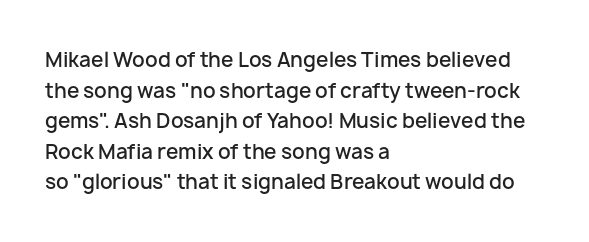
Q: Is the text bold? A: Semi-bold.
Q: Is the text italic (slanted)? A: No, it is upright.
Q: Is the text underlined? A: No.
Q: How is the paragraph aligned? A: Left-aligned.
Q: Is the spacing between letters normal or unusually wide? A: Normal.
Q: Is the spacing between lines tight, normal or loose? A: Normal.
